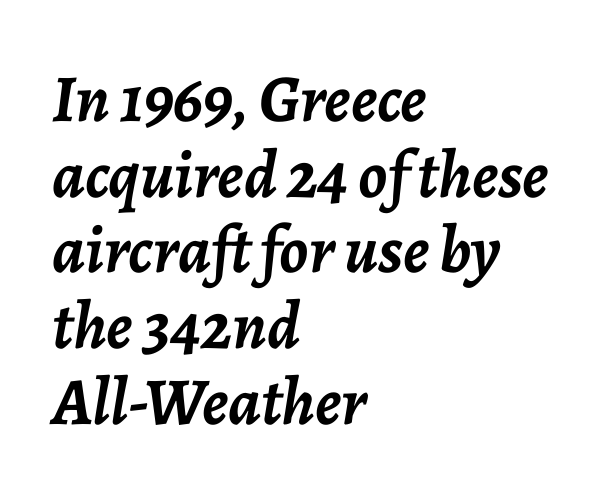
Q: Is the text bold? A: Yes.
Q: Is the text italic (slanted)? A: Yes, it leans right by about 7 degrees.
Q: Is the text underlined? A: No.
Q: How is the paragraph aligned? A: Left-aligned.
Q: Is the spacing between letters normal or unusually wide? A: Normal.
Q: Is the spacing between lines tight, normal or loose? A: Tight.
Q: Width (condensed, normal, or wide)? A: Normal.
Q: Stroke contrast? A: Low.
Q: x-height? A: Medium.
Q: Monospaced? A: No.
